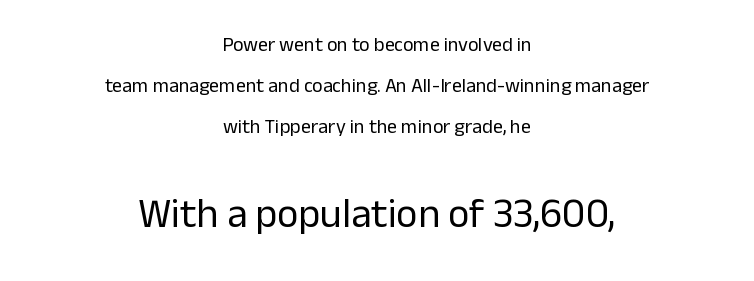
The image shows 41 px regular-weight sans-serif type, upright; set centered, loose line spacing (2.04x), normal letter spacing, not underlined; the second (bottom) block is 2.05x larger; low stroke contrast and a medium x-height.
